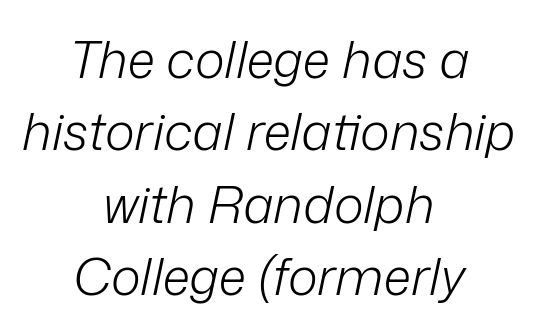
Q: Is the text bold? A: No.
Q: Is the text italic (slanted)? A: Yes, it leans right by about 12 degrees.
Q: Is the text underlined? A: No.
Q: How is the paragraph aligned? A: Centered.
Q: Is the spacing between letters normal or unusually wide? A: Normal.
Q: Is the spacing between lines tight, normal or loose? A: Normal.
Q: Width (condensed, normal, or wide)? A: Normal.
Q: Stroke contrast? A: Low.
Q: x-height? A: Medium.
Q: Monospaced? A: No.
